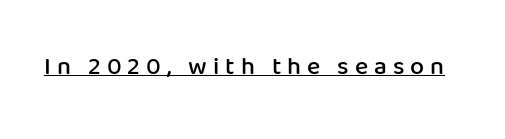
{"italic": "no", "bold": "semi", "underline": "yes", "letter_spacing": "wide", "letter_spacing_em": 0.24, "glyph_px": 25}
